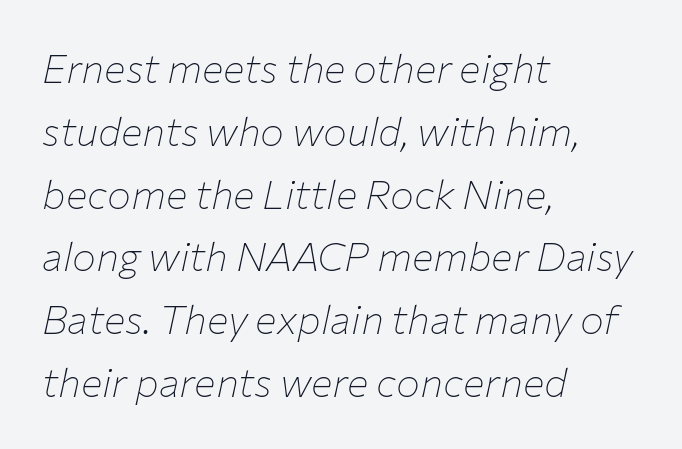
The image shows 40 px thin type, italic (leaning right); set left-aligned, normal line spacing (1.57x), normal letter spacing, not underlined; low stroke contrast and a medium x-height.
